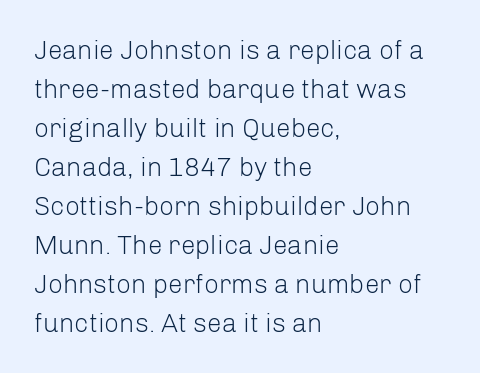
Q: Is the text bold? A: No.
Q: Is the text italic (slanted)? A: No, it is upright.
Q: Is the text underlined? A: No.
Q: How is the paragraph aligned? A: Left-aligned.
Q: Is the spacing between letters normal or unusually wide? A: Normal.
Q: Is the spacing between lines tight, normal or loose? A: Normal.
